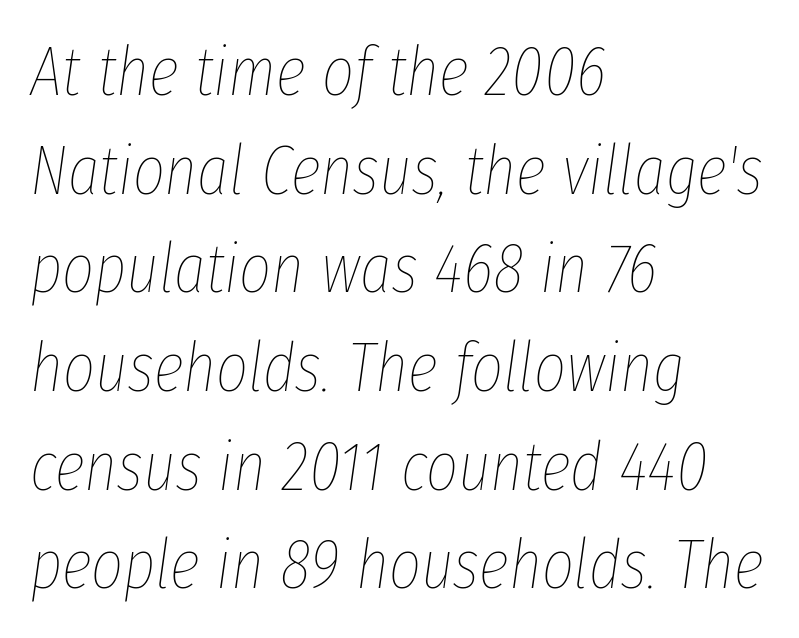
Q: Is the text bold? A: No.
Q: Is the text italic (slanted)? A: Yes, it leans right by about 8 degrees.
Q: Is the text underlined? A: No.
Q: How is the paragraph aligned? A: Left-aligned.
Q: Is the spacing between letters normal or unusually wide? A: Normal.
Q: Is the spacing between lines tight, normal or loose? A: Normal.
Q: Width (condensed, normal, or wide)? A: Condensed.
Q: Stroke contrast? A: Low.
Q: x-height? A: Medium.
Q: Monospaced? A: No.
